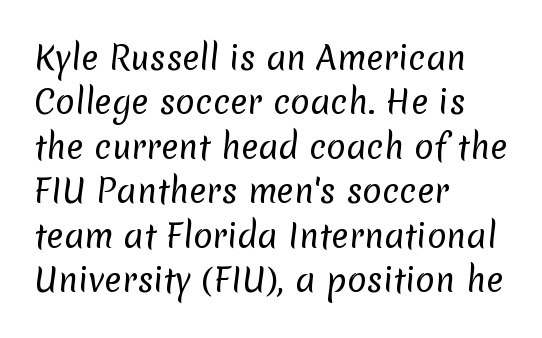
Q: Is the text bold? A: No.
Q: Is the typeface a serif or a sans-serif typeface? A: Sans-serif.
Q: Is the text underlined? A: No.
Q: How is the paragraph aligned? A: Left-aligned.
Q: Is the spacing between letters normal or unusually wide? A: Normal.
Q: Is the spacing between lines tight, normal or loose? A: Normal.
Q: Width (condensed, normal, or wide)? A: Normal.
Q: Stroke contrast? A: Low.
Q: x-height? A: Medium.
Q: Monospaced? A: No.
